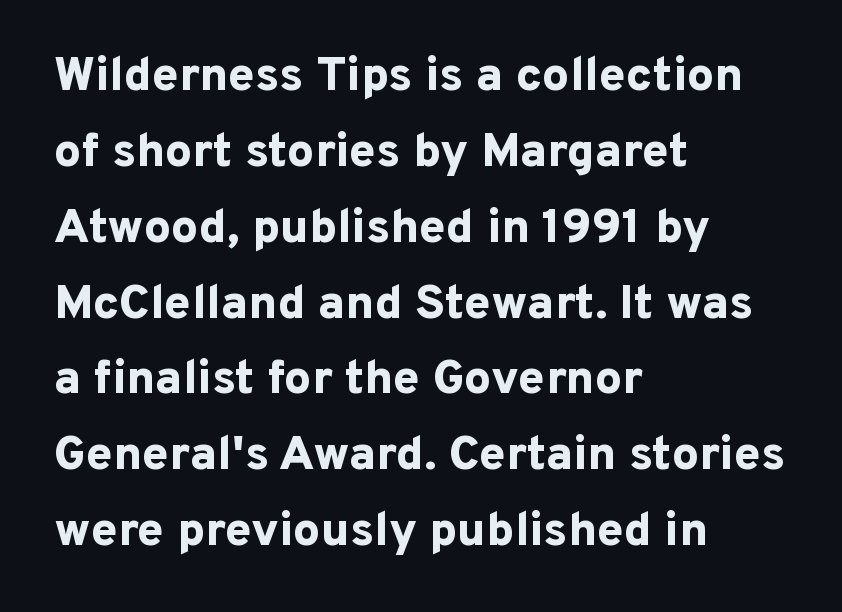
{"serif": "no", "italic": "no", "bold": "yes", "weight": "bold", "width": "normal", "stroke_contrast": "low", "x_height": "medium", "monospaced": "no", "underline": "no", "align": "left", "line_spacing": "normal", "line_spacing_ratio": 1.58, "letter_spacing": "normal", "letter_spacing_em": 0.0, "glyph_px": 48}
